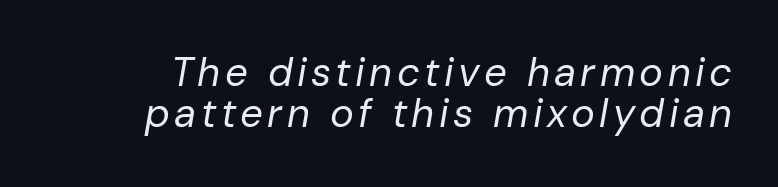
The image shows 40 px regular-weight type, italic (leaning right); set tight line spacing (1.03x), not underlined; low stroke contrast and a medium x-height.
